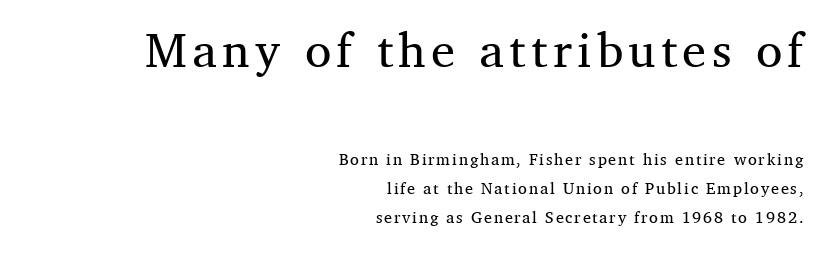
{"serif": "yes", "italic": "no", "bold": "no", "weight": "regular", "width": "normal", "stroke_contrast": "medium", "x_height": "medium", "monospaced": "no", "underline": "no", "align": "right", "line_spacing_ratio": 1.81, "larger_block": "first", "size_ratio": 3.0, "glyph_px": 48}
